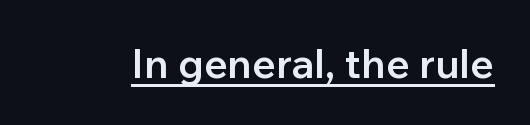
Italic? Not at all — the glyphs are vertical. Between one letter and the next there's only the usual sliver of space. The rendering uses natural spacing where letterforms have individual widths. Looks like someone drew a line under every word here. The typesetting leans somewhat heavy: a semibold.
